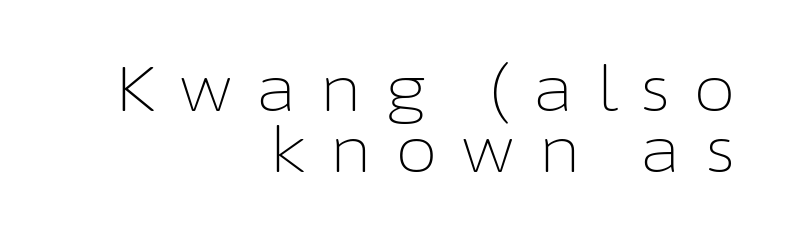
Any mark beneath the type? The region is blank. Observe the wide spacing: letters keep a clear distance from each other. The text was rendered using a sans face with plain stroke endings. The lines are quadded right. The face looks like a standard text weight, possibly lighter.
